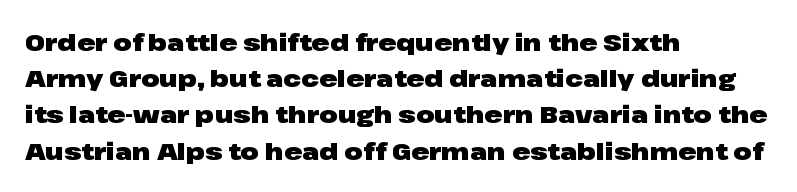
Q: Is the text bold? A: Yes.
Q: Is the text italic (slanted)? A: No, it is upright.
Q: Is the text underlined? A: No.
Q: How is the paragraph aligned? A: Left-aligned.
Q: Is the spacing between letters normal or unusually wide? A: Normal.
Q: Is the spacing between lines tight, normal or loose? A: Normal.
